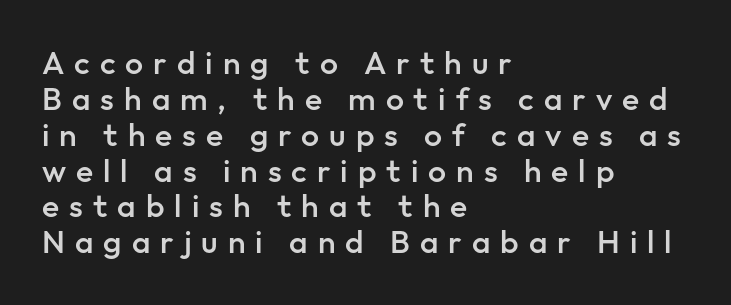
Each letter keeps its own natural width here, so spacing adapts to shape. Glance below the letters and you will spot only blank space. Reading down the column, the eye jumps only a short way to each next line. Set as a demibold, roughly 600 on the weight scale. Serifs: no, the terminals of the letterforms are clean.
